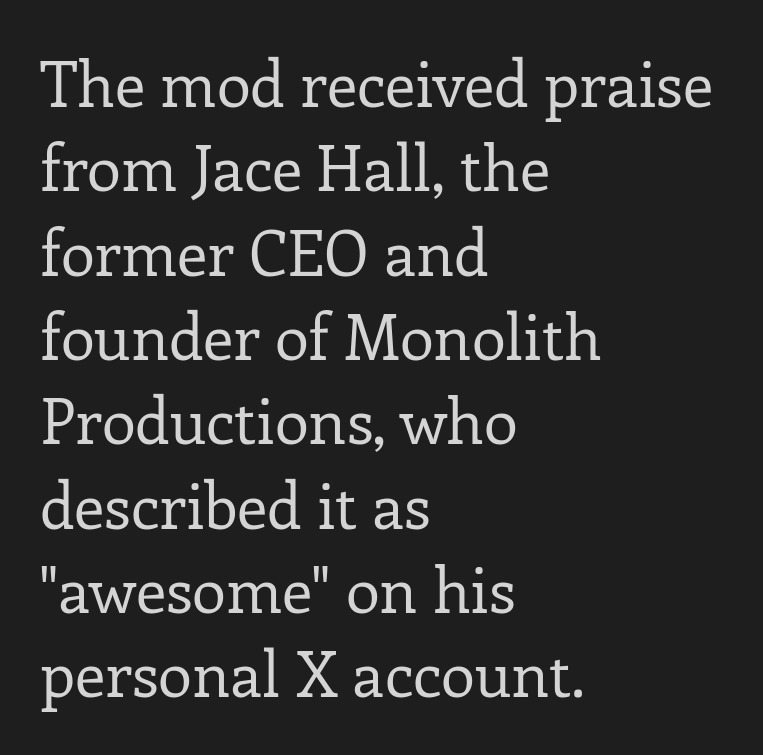
The image shows 62 px regular-weight serif type, upright; set left-aligned, normal line spacing (1.36x), normal letter spacing, not underlined; low stroke contrast and a medium x-height.
